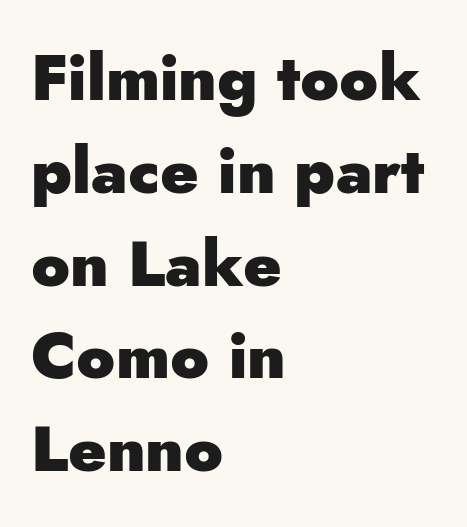
Q: Is the text bold? A: Yes.
Q: Is the text italic (slanted)? A: No, it is upright.
Q: Is the typeface a serif or a sans-serif typeface? A: Sans-serif.
Q: Is the text underlined? A: No.
Q: How is the paragraph aligned? A: Left-aligned.
Q: Is the spacing between letters normal or unusually wide? A: Normal.
Q: Is the spacing between lines tight, normal or loose? A: Normal.
Q: Width (condensed, normal, or wide)? A: Normal.
Q: Stroke contrast? A: Low.
Q: x-height? A: Small.
Q: Monospaced? A: No.
